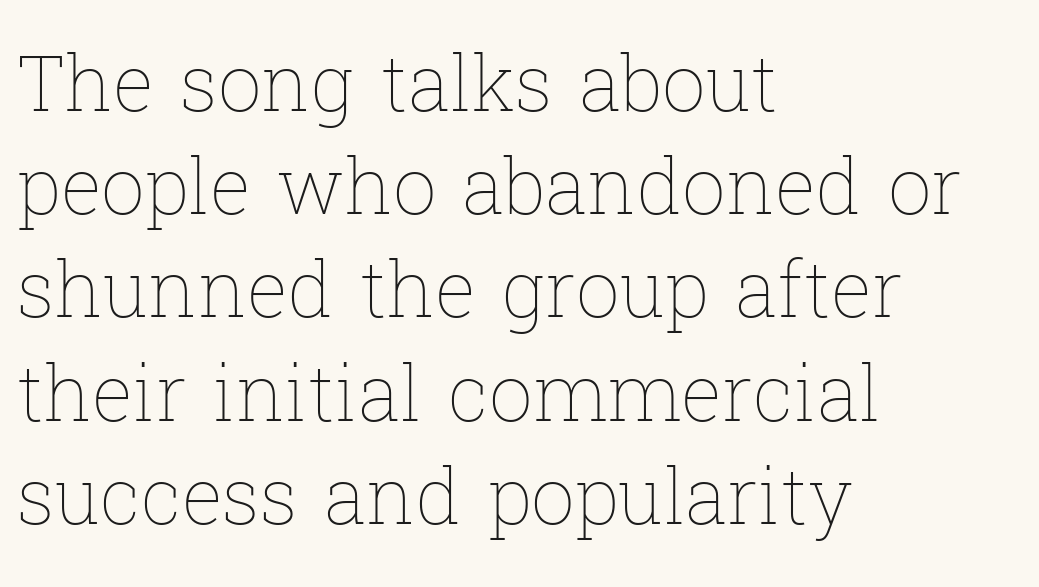
The image shows 77 px thin type, upright; set left-aligned, normal line spacing (1.34x), normal letter spacing, not underlined; low stroke contrast and a medium x-height.
